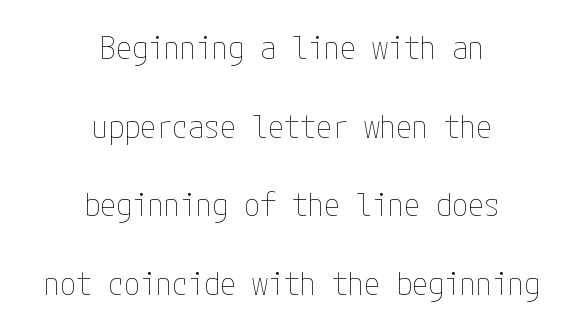
The image shows 32 px thin, condensed type, upright; set centered, loose line spacing (2.46x), normal letter spacing, not underlined; low stroke contrast and a medium x-height.
